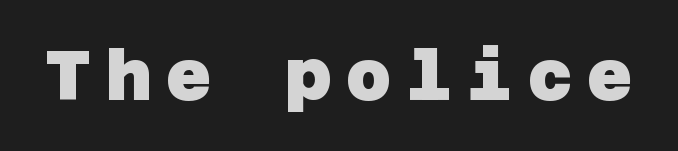
{"serif": "no", "bold": "yes", "weight": "heavy", "width": "normal", "stroke_contrast": "low", "x_height": "large", "underline": "no", "letter_spacing": "wide", "letter_spacing_em": 0.21, "glyph_px": 70}
